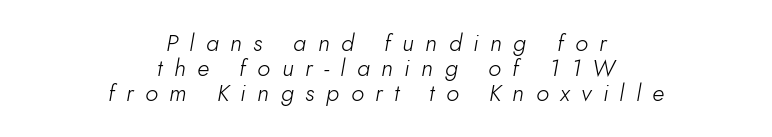
Q: Is the text bold? A: No.
Q: Is the text italic (slanted)? A: Yes, it leans right by about 10 degrees.
Q: Is the text underlined? A: No.
Q: How is the paragraph aligned? A: Centered.
Q: Is the spacing between letters normal or unusually wide? A: Unusually wide.
Q: Is the spacing between lines tight, normal or loose? A: Tight.
